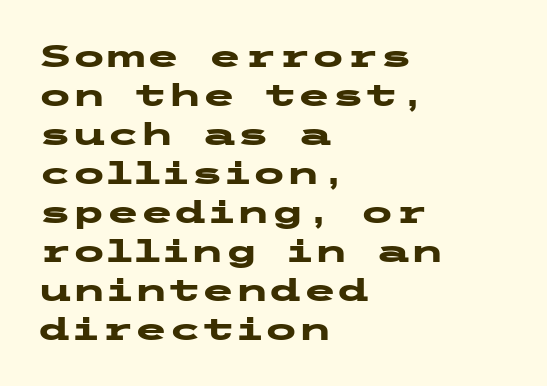
Q: Is the text bold? A: Yes.
Q: Is the text italic (slanted)? A: No, it is upright.
Q: Is the typeface a serif or a sans-serif typeface? A: Sans-serif.
Q: Is the text underlined? A: No.
Q: How is the paragraph aligned? A: Left-aligned.
Q: Is the spacing between letters normal or unusually wide? A: Normal.
Q: Is the spacing between lines tight, normal or loose? A: Normal.
Q: Width (condensed, normal, or wide)? A: Wide.
Q: Stroke contrast? A: Low.
Q: x-height? A: Medium.
